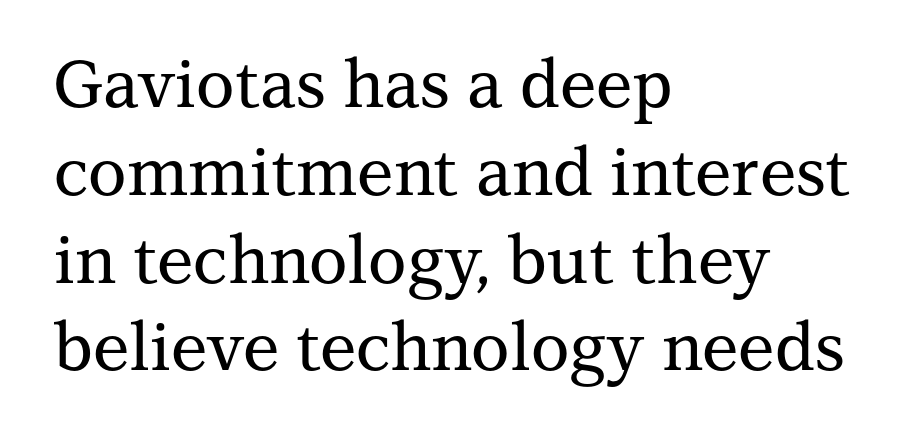
Q: Is the text italic (slanted)? A: No, it is upright.
Q: Is the typeface a serif or a sans-serif typeface? A: Serif.
Q: Is the text underlined? A: No.
Q: How is the paragraph aligned? A: Left-aligned.
Q: Is the spacing between letters normal or unusually wide? A: Normal.
Q: Is the spacing between lines tight, normal or loose? A: Normal.
Q: Width (condensed, normal, or wide)? A: Normal.
Q: Stroke contrast? A: Medium.
Q: x-height? A: Medium.
Q: Monospaced? A: No.
